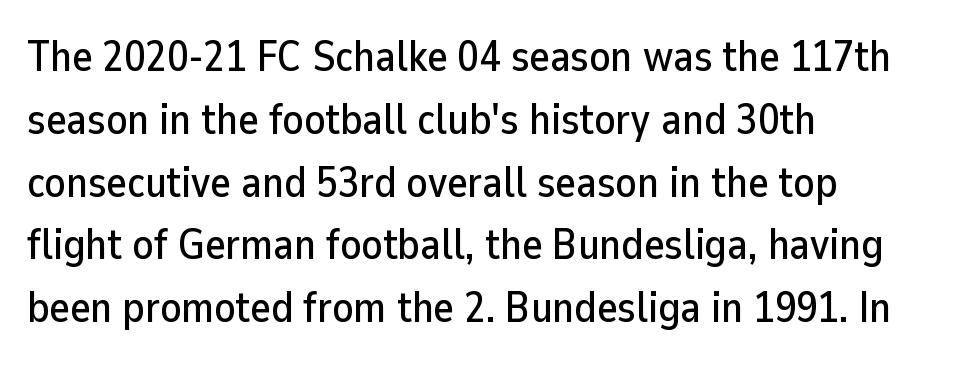
Just letters on the line, the space beneath them empty. Which margin do the lines hug? The left one — the right edge is uneven. A roman cut, with each character standing at attention. Character widths vary here, with narrow letters taking less room than wide ones.
